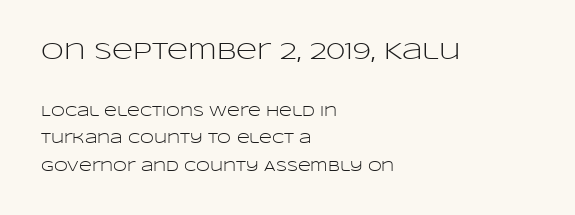
{"italic": "no", "bold": "no", "underline": "no", "align": "left", "line_spacing": "loose", "line_spacing_ratio": 1.97, "letter_spacing": "normal", "letter_spacing_em": 0.0, "larger_block": "first", "size_ratio": 1.64, "glyph_px": 23}
